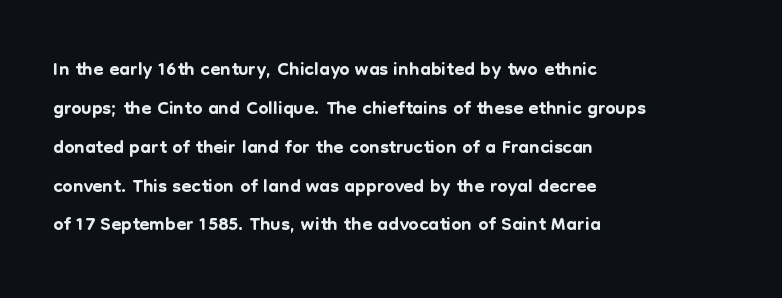
The letters stand upright; this is a roman face. Between one letter and the next there's only the usual sliver of space. Each row of text sits above clean, open space. The glyphs in this specimen are sans serif. The block of text has a typical density, with ordinary space between rows. This sample has the flowing, uneven cadence of proportional lettering.
